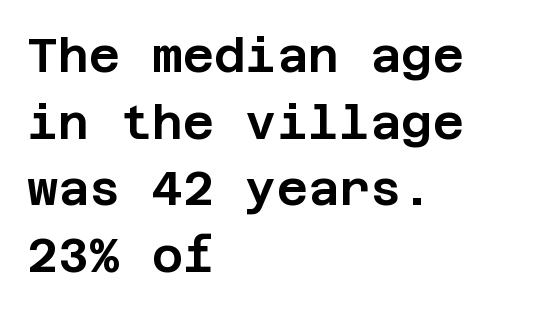
{"serif": "no", "italic": "no", "width": "normal", "stroke_contrast": "low", "x_height": "large", "underline": "no", "align": "left", "line_spacing": "normal", "line_spacing_ratio": 1.39, "letter_spacing": "normal", "letter_spacing_em": 0.0, "glyph_px": 48}
